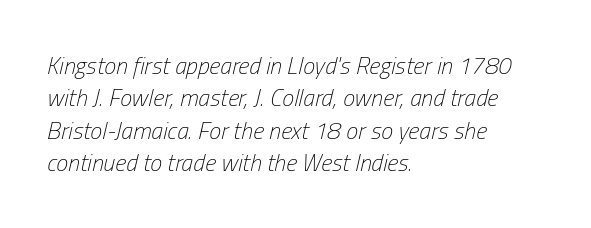
The image shows 24 px text type, italic (leaning right); set left-aligned, normal line spacing (1.35x), normal letter spacing, not underlined.
